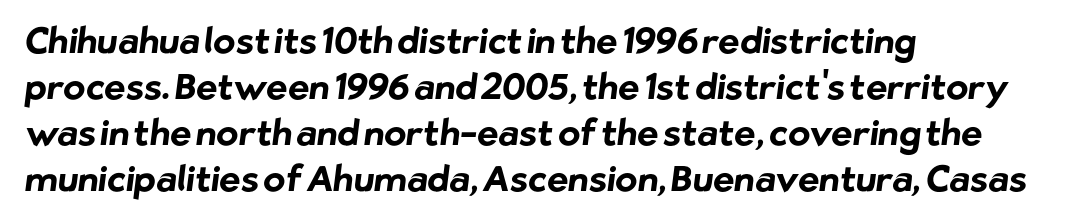
Vertically, the passage feels balanced, rows spaced as you'd expect. Glance below the letters and you will spot only blank space. Looks like regular typesetting: each glyph gets only the width it needs. In terms of letterform style, serifs are entirely absent. The tracking reads as untouched default to a designer's eye. Compared with an ordinary text face, these strokes are far heavier — a full bold.
